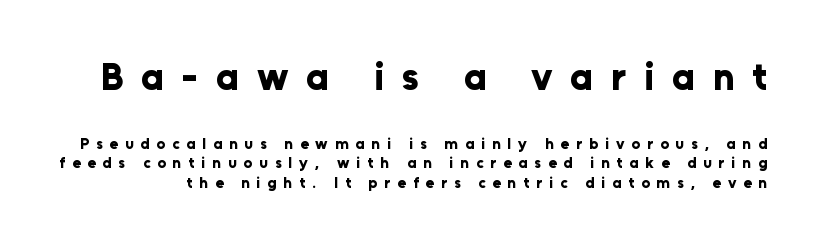
If you measured baseline to baseline, you'd find a middling distance. There is plenty of visible air inserted between adjacent glyphs. You can tell from the bare stems that sans-serif type was used. Does the lettering tilt? It doesn't — this is upright. Looks like regular typesetting: each glyph gets only the width it needs. The letters in the upper block stand taller than those in the block below.
